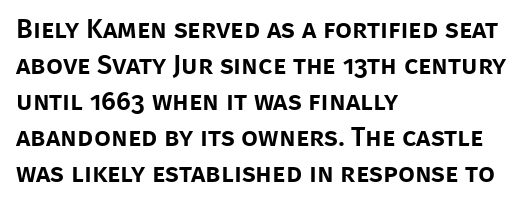
Q: Is the text italic (slanted)? A: No, it is upright.
Q: Is the text underlined? A: No.
Q: How is the paragraph aligned? A: Left-aligned.
Q: Is the spacing between letters normal or unusually wide? A: Normal.
Q: Is the spacing between lines tight, normal or loose? A: Normal.
